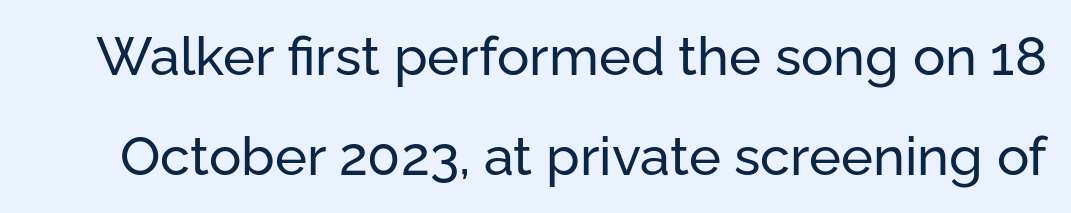
The image shows 54 px sans-serif type, upright; set line spacing 1.86x, normal letter spacing, not underlined; low stroke contrast and a medium x-height.
